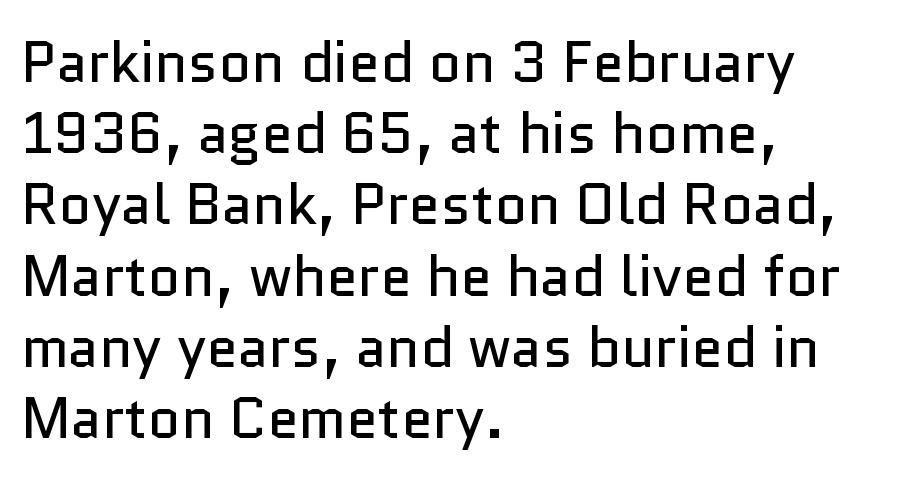
Q: Is the text bold? A: No.
Q: Is the text italic (slanted)? A: No, it is upright.
Q: Is the typeface a serif or a sans-serif typeface? A: Sans-serif.
Q: Is the text underlined? A: No.
Q: How is the paragraph aligned? A: Left-aligned.
Q: Is the spacing between letters normal or unusually wide? A: Normal.
Q: Is the spacing between lines tight, normal or loose? A: Normal.
Q: Width (condensed, normal, or wide)? A: Normal.
Q: Stroke contrast? A: Low.
Q: x-height? A: Medium.
Q: Monospaced? A: No.
